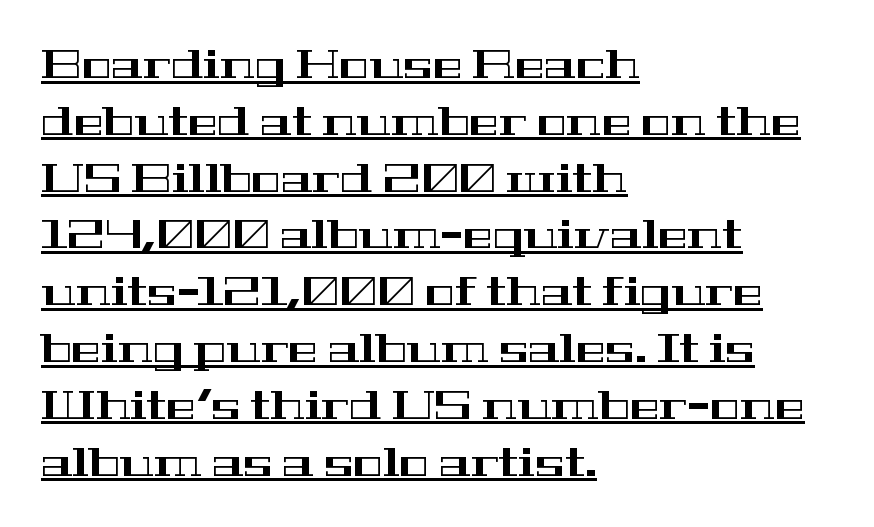
{"serif": "yes", "italic": "no", "width": "wide", "stroke_contrast": "high", "x_height": "medium", "monospaced": "no", "underline": "yes", "align": "left", "line_spacing": "normal", "line_spacing_ratio": 1.42, "letter_spacing": "normal", "letter_spacing_em": 0.0, "glyph_px": 40}
